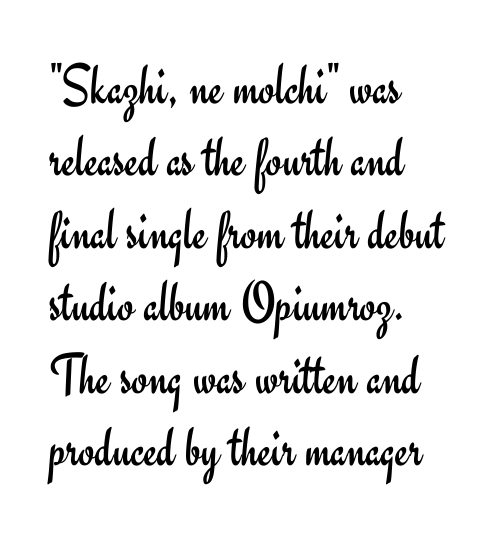
Q: Is the text bold? A: No.
Q: Is the text italic (slanted)? A: Yes.
Q: Is the typeface a serif or a sans-serif typeface? A: Sans-serif.
Q: Is the text underlined? A: No.
Q: How is the paragraph aligned? A: Left-aligned.
Q: Is the spacing between letters normal or unusually wide? A: Normal.
Q: Is the spacing between lines tight, normal or loose? A: Normal.
Q: Width (condensed, normal, or wide)? A: Normal.
Q: Stroke contrast? A: Low.
Q: x-height? A: Small.
Q: Monospaced? A: No.
